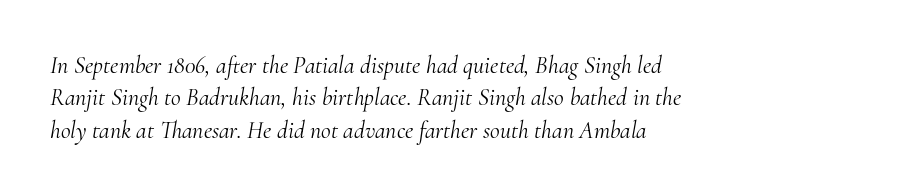
The image shows 24 px text type, italic (leaning right); set left-aligned, normal line spacing (1.35x), normal letter spacing, not underlined.
